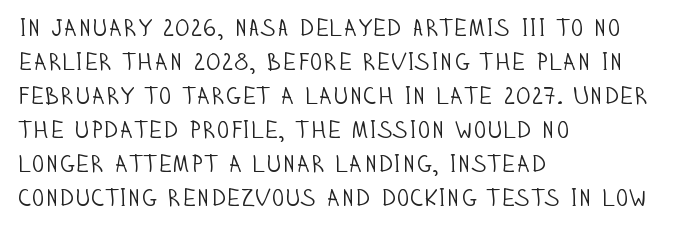
The image shows 24 px text type, upright; set left-aligned, normal line spacing (1.42x), normal letter spacing, not underlined.
